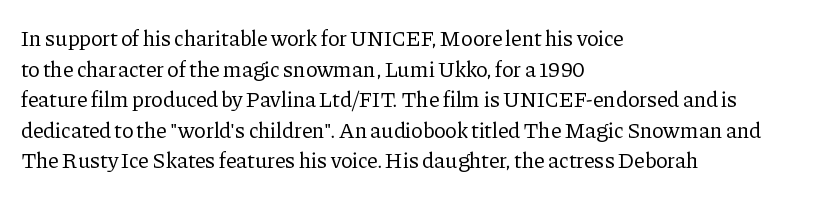
Here the glyphs are tracked normally, forming tight word shapes. This sample keeps an unexceptional amount of space between lines. Every character sits straight up, as roman type does. Each stroke keeps to a modest, everyday thickness or less. This rendering uses left alignment, leaving the right contour irregular. Descenders are the only things crossing below the line.
